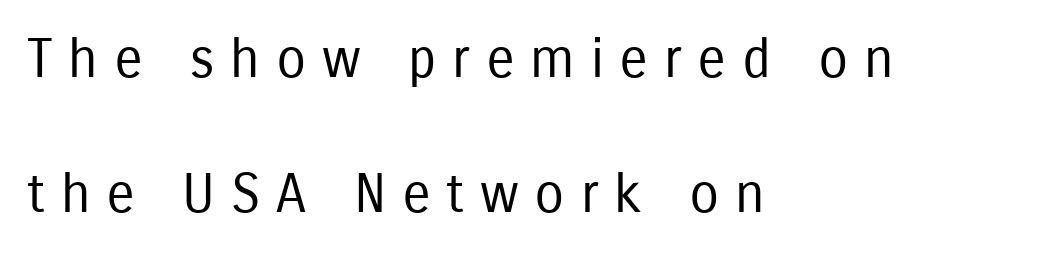
The image shows 54 px regular-weight, condensed sans-serif type, upright; set left-aligned, loose line spacing (2.5x), unusually wide letter spacing (+0.29 em), not underlined; low stroke contrast and a medium x-height.
